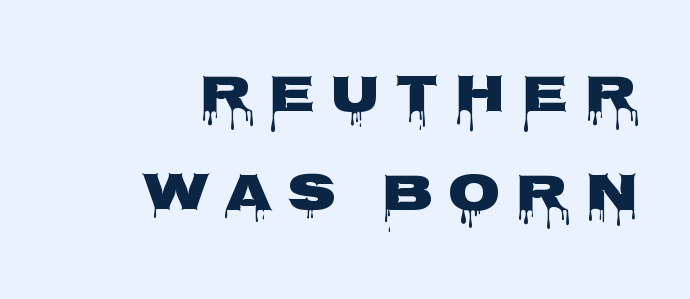
The image shows 54 px wide sans-serif type, upright; set right-aligned, line spacing 1.84x, unusually wide letter spacing (+0.28 em), not underlined; low stroke contrast and a large x-height.
